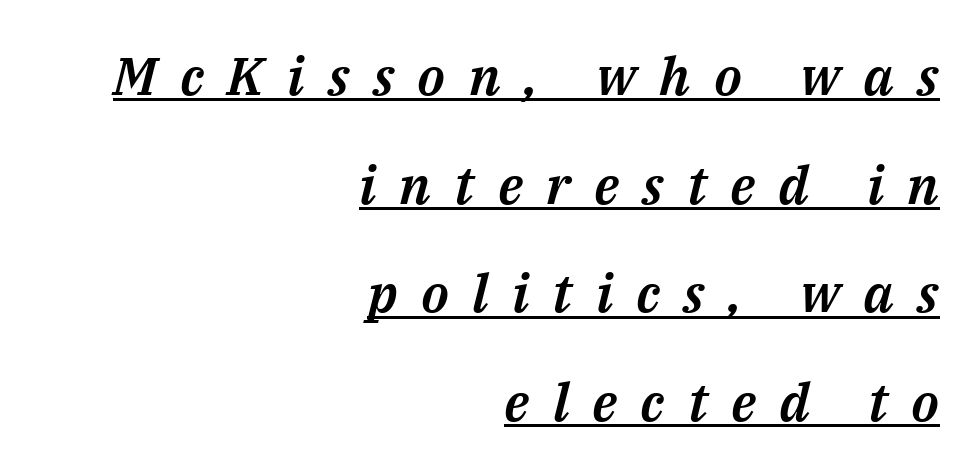
Q: Is the text italic (slanted)? A: Yes, it leans right by about 14 degrees.
Q: Is the text underlined? A: Yes.
Q: How is the paragraph aligned? A: Right-aligned.
Q: Is the spacing between letters normal or unusually wide? A: Unusually wide.
Q: Is the spacing between lines tight, normal or loose? A: Loose.
Q: Width (condensed, normal, or wide)? A: Normal.
Q: Stroke contrast? A: Medium.
Q: x-height? A: Medium.
Q: Monospaced? A: No.
